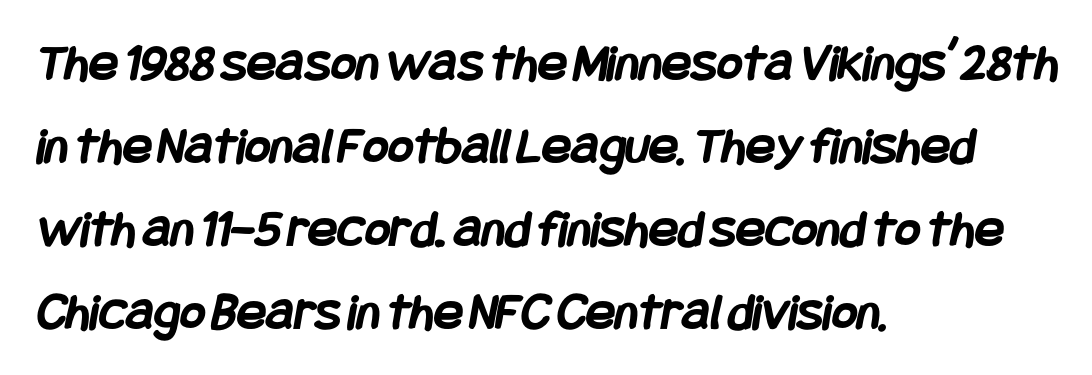
{"serif": "no", "bold": "yes", "weight": "semibold", "width": "condensed", "stroke_contrast": "low", "x_height": "large", "underline": "no", "align": "left", "line_spacing": "normal", "line_spacing_ratio": 1.54, "letter_spacing": "normal", "letter_spacing_em": 0.0, "glyph_px": 54}
